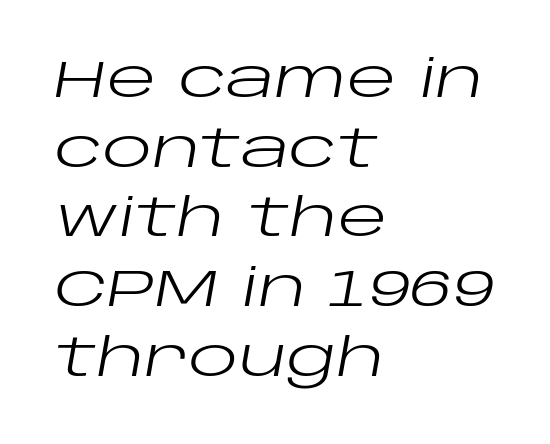
Stroke thickness stays within the range of a standard reading face or lighter. The rows are spaced the way most documents space them. This rendering leaves character spacing at its baseline value. Does the copy run flush right? No — it runs flush left. Note the varied advance widths — an 'i' is clearly narrower than an 'm'.
